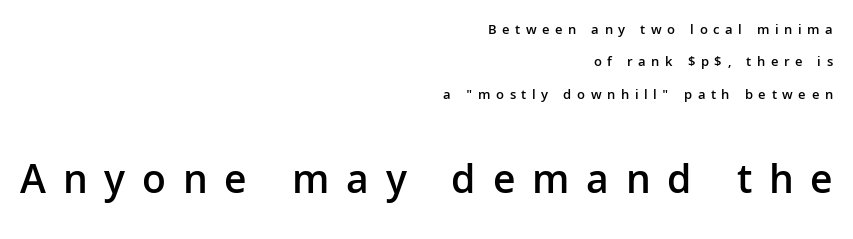
Q: Is the text bold? A: Semi-bold.
Q: Is the text italic (slanted)? A: No, it is upright.
Q: Is the typeface a serif or a sans-serif typeface? A: Sans-serif.
Q: Is the text underlined? A: No.
Q: How is the paragraph aligned? A: Right-aligned.
Q: Is the spacing between letters normal or unusually wide? A: Unusually wide.
Q: Is the spacing between lines tight, normal or loose? A: Loose.
Q: Which block of text is set in a larger size, the first (top) or the second (bottom)? A: The second (bottom) one.
Q: Width (condensed, normal, or wide)? A: Normal.
Q: Stroke contrast? A: Low.
Q: x-height? A: Medium.
Q: Monospaced? A: No.
